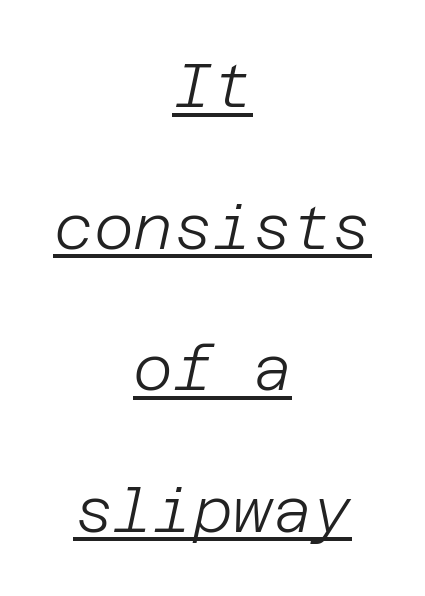
Q: Is the text bold? A: No.
Q: Is the text italic (slanted)? A: Yes, it leans right by about 12 degrees.
Q: Is the text underlined? A: Yes.
Q: How is the paragraph aligned? A: Centered.
Q: Is the spacing between letters normal or unusually wide? A: Normal.
Q: Is the spacing between lines tight, normal or loose? A: Loose.
Q: Width (condensed, normal, or wide)? A: Normal.
Q: Stroke contrast? A: Low.
Q: x-height? A: Large.
